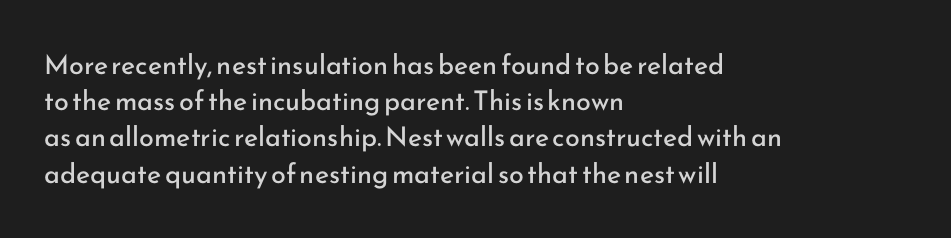
{"italic": "no", "bold": "no", "underline": "no", "align": "left", "line_spacing": "normal", "line_spacing_ratio": 1.34, "letter_spacing": "normal", "letter_spacing_em": 0.0, "glyph_px": 27}
